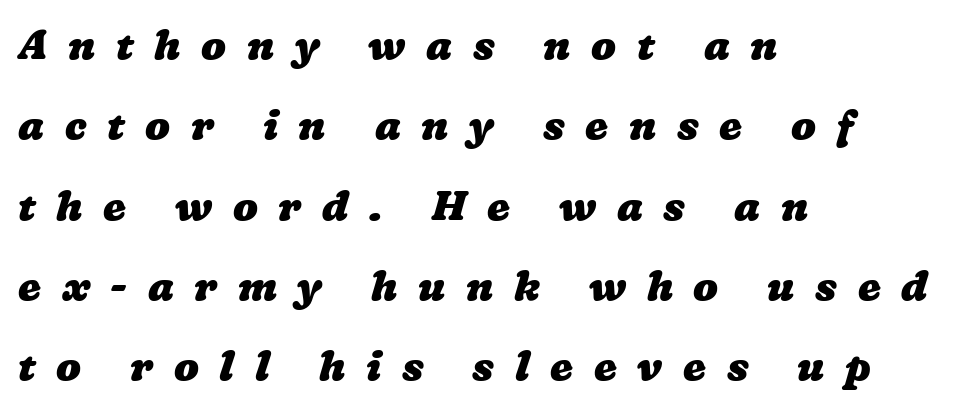
The passage shown is not underscored anywhere. Each new line begins a long way beneath the previous one. The characters look thick and weighty, a clear bold. Loose tracking; the words dissolve into strings of separated letters. The letters advance in unequal steps, a hallmark of proportional type. Short and long lines alike share a common starting point at left.
